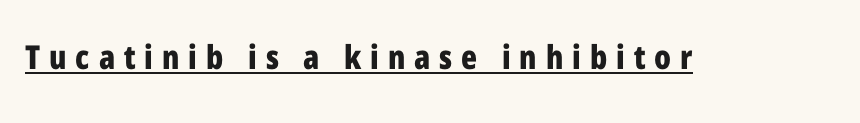
Honestly, the letter spacing is so wide it's the main thing you notice. The letters advance in unequal steps, a hallmark of proportional type. Look at the bottom of the vertical strokes: they stop flat, with no serifs. Pretty heavy lettering here — definitely bold. Underlined type.
